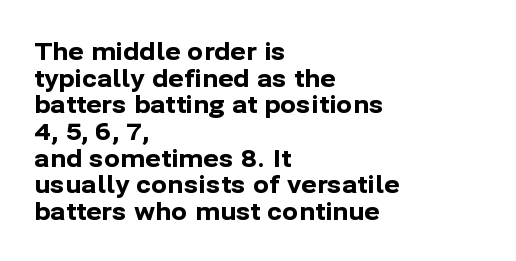
The image shows 24 px bold type, upright; set left-aligned, tight line spacing (1.11x), normal letter spacing, not underlined.
